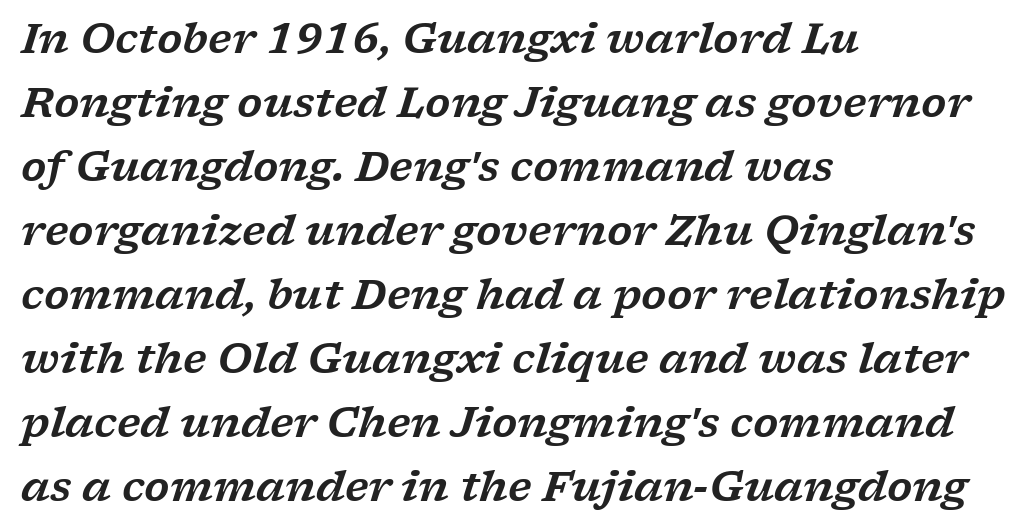
Q: Is the text italic (slanted)? A: Yes, it leans right by about 17 degrees.
Q: Is the typeface a serif or a sans-serif typeface? A: Serif.
Q: Is the text underlined? A: No.
Q: How is the paragraph aligned? A: Left-aligned.
Q: Is the spacing between letters normal or unusually wide? A: Normal.
Q: Is the spacing between lines tight, normal or loose? A: Normal.
Q: Width (condensed, normal, or wide)? A: Wide.
Q: Stroke contrast? A: Low.
Q: x-height? A: Medium.
Q: Monospaced? A: No.
